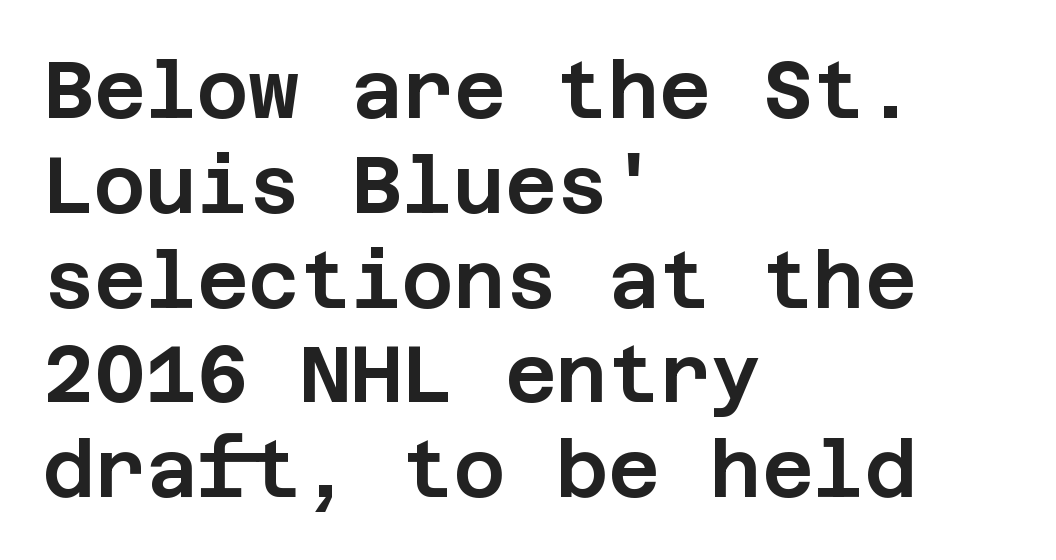
These lines are composed in type without serifs. Plain, unruled lines of type. The face used here is rendered with its standard letterfit. Is there any slant? The stems are plumb.
